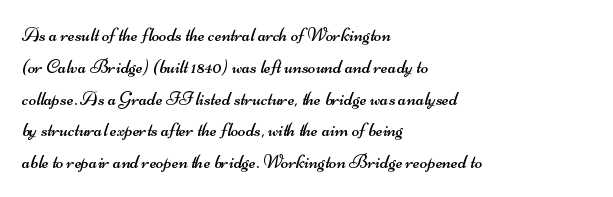
{"bold": "no", "underline": "no", "align": "left", "line_spacing": "normal", "line_spacing_ratio": 1.59, "letter_spacing": "normal", "letter_spacing_em": 0.0, "glyph_px": 20}
